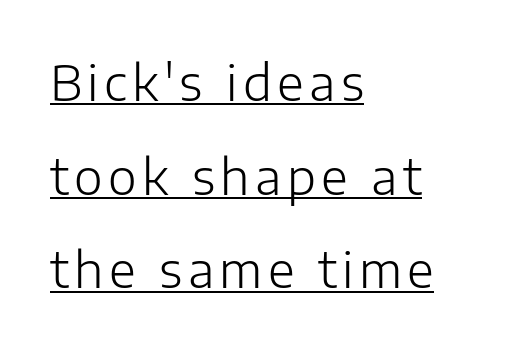
{"serif": "no", "italic": "no", "bold": "no", "weight": "light", "width": "normal", "stroke_contrast": "low", "x_height": "medium", "monospaced": "no", "underline": "yes", "align": "left", "line_spacing": "loose", "line_spacing_ratio": 1.91, "glyph_px": 49}
